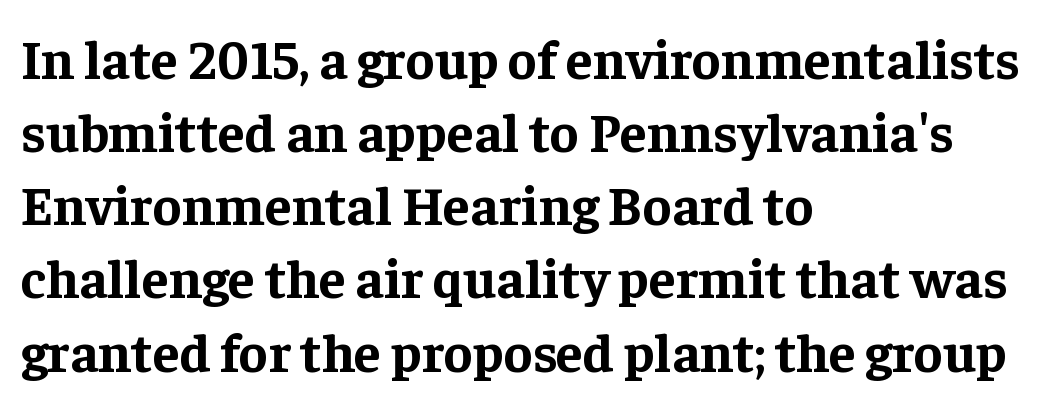
{"serif": "yes", "italic": "no", "bold": "yes", "weight": "bold", "width": "normal", "stroke_contrast": "low", "x_height": "medium", "monospaced": "no", "underline": "no", "align": "left", "line_spacing": "normal", "line_spacing_ratio": 1.33, "letter_spacing": "normal", "letter_spacing_em": 0.0, "glyph_px": 55}
